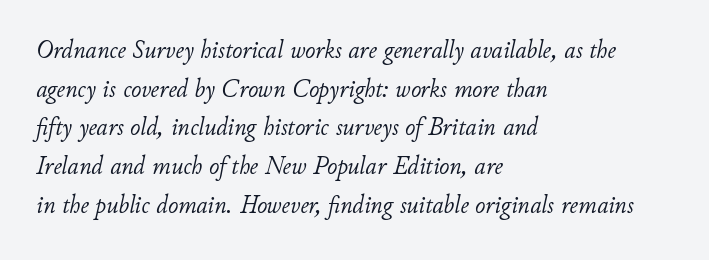
{"italic": "yes", "lean": "right", "slant_degrees": 11, "bold": "no", "underline": "no", "align": "left", "line_spacing": "normal", "line_spacing_ratio": 1.55, "letter_spacing": "normal", "letter_spacing_em": 0.0, "glyph_px": 25}
